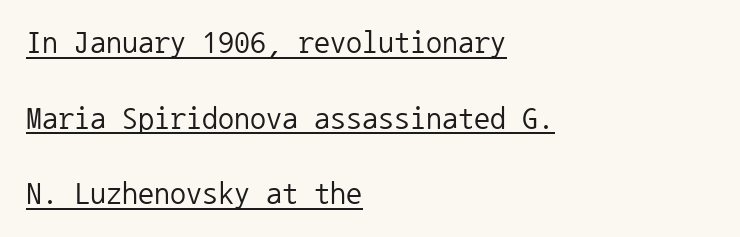
Q: Is the text bold? A: No.
Q: Is the text italic (slanted)? A: No, it is upright.
Q: Is the typeface a serif or a sans-serif typeface? A: Sans-serif.
Q: Is the text underlined? A: Yes.
Q: How is the paragraph aligned? A: Left-aligned.
Q: Is the spacing between letters normal or unusually wide? A: Normal.
Q: Is the spacing between lines tight, normal or loose? A: Loose.
Q: Width (condensed, normal, or wide)? A: Normal.
Q: Stroke contrast? A: Low.
Q: x-height? A: Medium.
Q: Monospaced? A: Yes.
